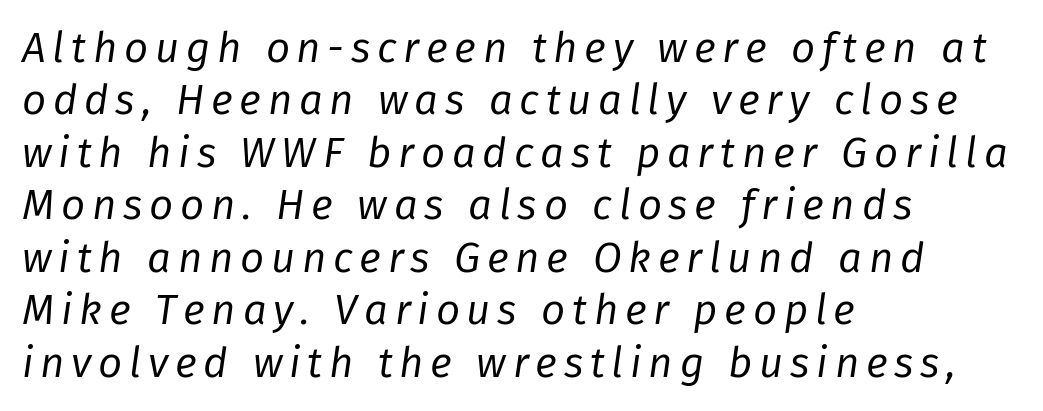
Note the varied advance widths — an 'i' is clearly narrower than an 'm'. The face used here has a pronounced slope to its letters. Leading matches the norm, producing a regular column. Where is the straight margin? On the left. No heavy texture on the line: the type isn't bold. Nobody drew a line under any word here.
